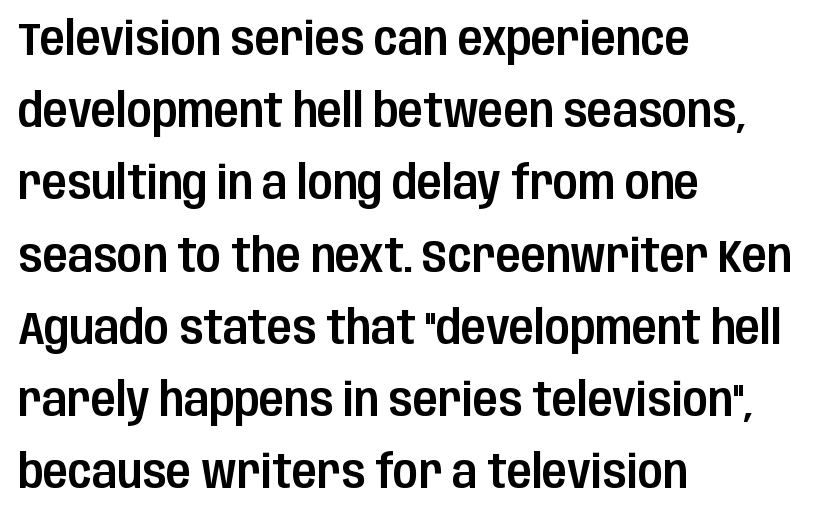
Designer's note — italics off, roman on. The setting favours the left margin, as ordinary paragraphs usually do. Unmarked baselines from the first word to the last. The typeface chosen for these lines omits serifs. The rendering uses a moderate line-height, typical for paragraphs. Here the glyphs are tracked normally, forming tight word shapes.
